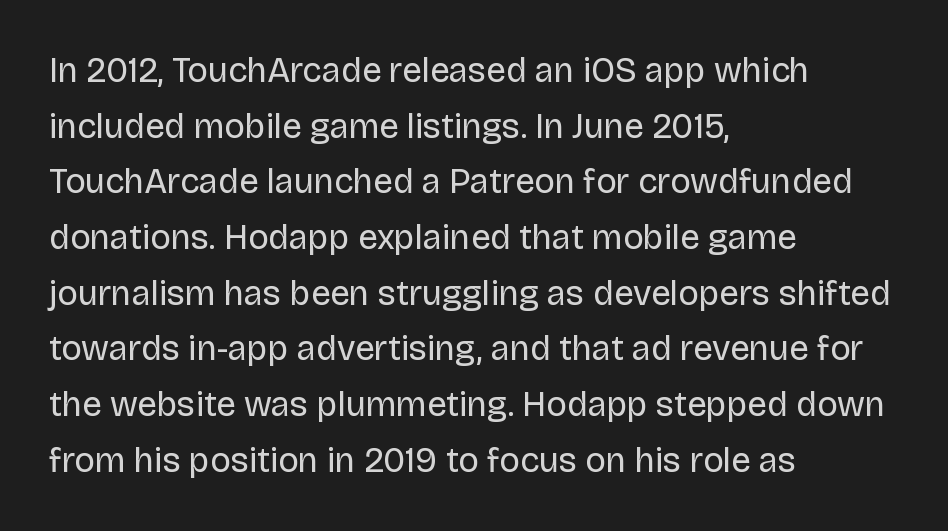
No italicization has been applied; the sample stays upright. The passage shown is not bold in any degree. Compared with typical paragraphs, the rows here are spaced about the same. This rendering uses left alignment, leaving the right contour irregular. Examine the stroke ends and you'll find no serifs. Lines of text with bare space underneath.
